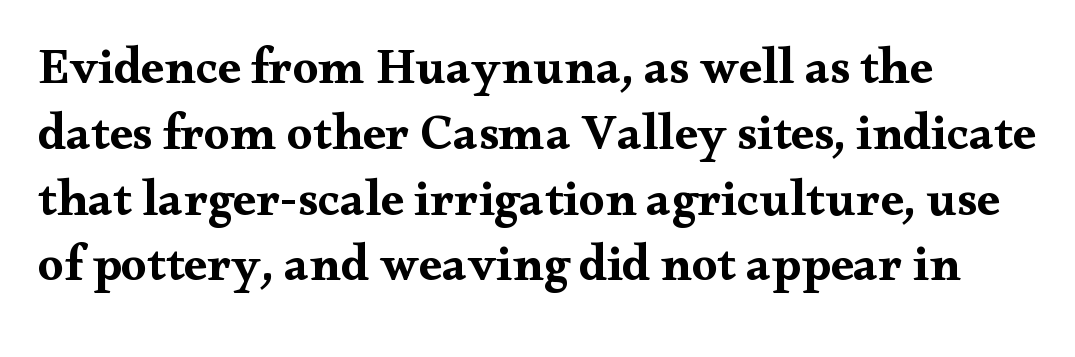
The lines are quadded left. The rendering uses natural spacing where letterforms have individual widths. You could call the tracking neutral — neither tight nor loose. Little horizontal feet cap the strokes, marking this as serif type. Anything drawn beneath the words? Only blank space.
